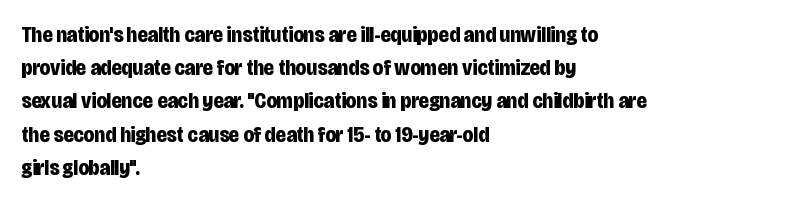
Q: Is the text bold? A: Yes.
Q: Is the text italic (slanted)? A: No, it is upright.
Q: Is the text underlined? A: No.
Q: How is the paragraph aligned? A: Left-aligned.
Q: Is the spacing between letters normal or unusually wide? A: Normal.
Q: Is the spacing between lines tight, normal or loose? A: Normal.
